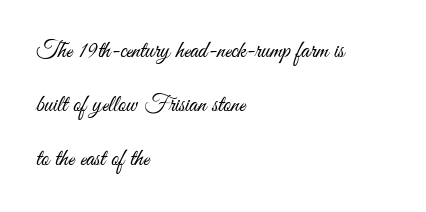
Q: Is the text bold? A: No.
Q: Is the text italic (slanted)? A: Yes.
Q: Is the text underlined? A: No.
Q: How is the paragraph aligned? A: Left-aligned.
Q: Is the spacing between letters normal or unusually wide? A: Normal.
Q: Is the spacing between lines tight, normal or loose? A: Loose.
